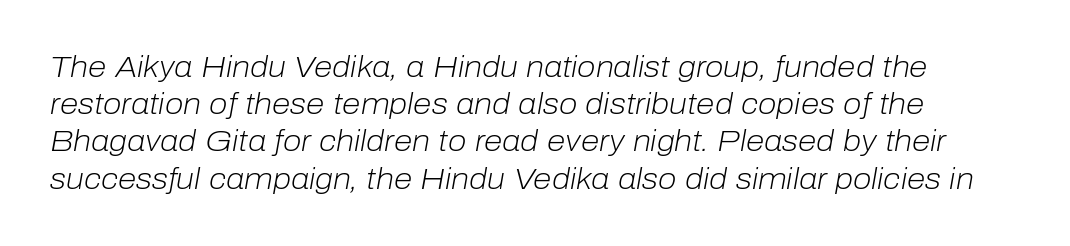
{"italic": "yes", "lean": "right", "slant_degrees": 10, "bold": "no", "weight": "light", "width": "normal", "stroke_contrast": "low", "x_height": "medium", "monospaced": "no", "underline": "no", "line_spacing_ratio": 1.24, "letter_spacing": "normal", "letter_spacing_em": 0.0, "glyph_px": 30}
